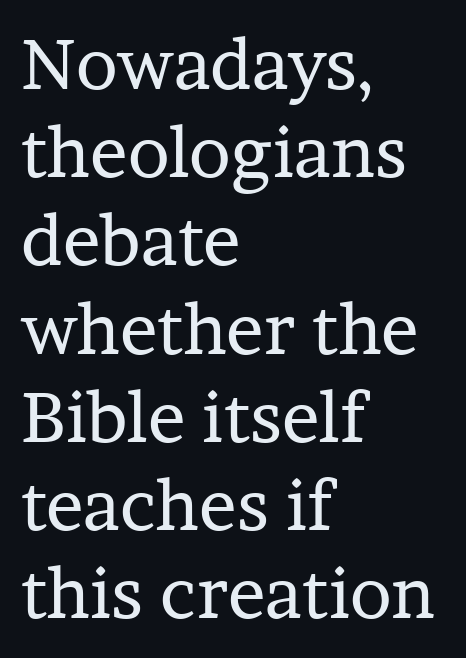
Q: Is the text bold? A: No.
Q: Is the text italic (slanted)? A: No, it is upright.
Q: Is the typeface a serif or a sans-serif typeface? A: Serif.
Q: Is the text underlined? A: No.
Q: How is the paragraph aligned? A: Left-aligned.
Q: Is the spacing between letters normal or unusually wide? A: Normal.
Q: Is the spacing between lines tight, normal or loose? A: Normal.
Q: Width (condensed, normal, or wide)? A: Normal.
Q: Stroke contrast? A: Low.
Q: x-height? A: Medium.
Q: Monospaced? A: No.
